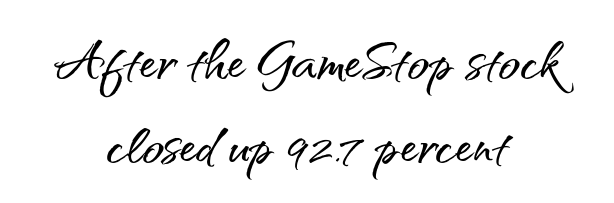
{"serif": "no", "width": "normal", "stroke_contrast": "medium", "x_height": "small", "monospaced": "no", "underline": "no", "align": "center", "line_spacing_ratio": 1.18, "letter_spacing": "normal", "letter_spacing_em": 0.0, "glyph_px": 71}
